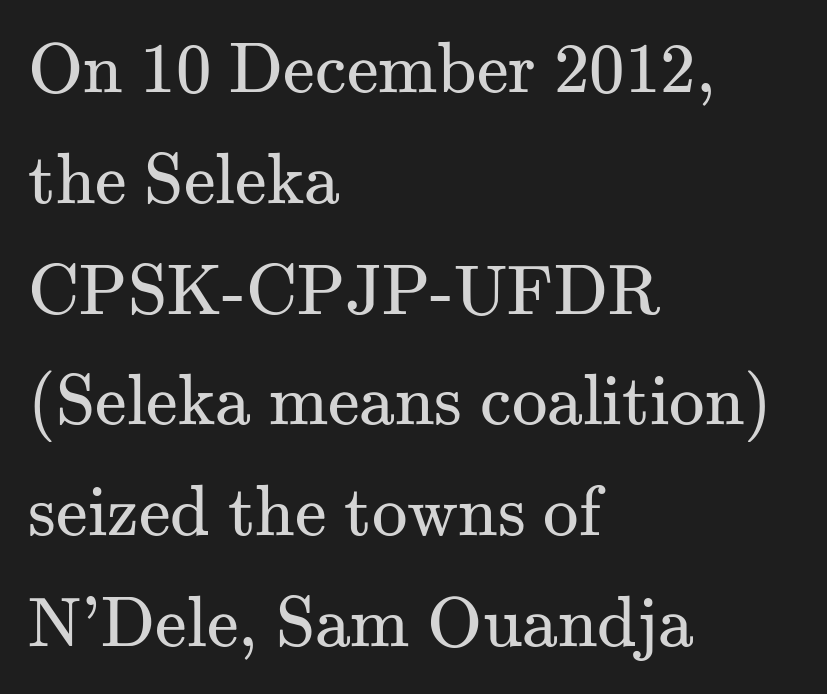
The image shows 71 px regular-weight serif type, upright; set left-aligned, normal line spacing (1.56x), normal letter spacing, not underlined; medium stroke contrast and a small x-height.
